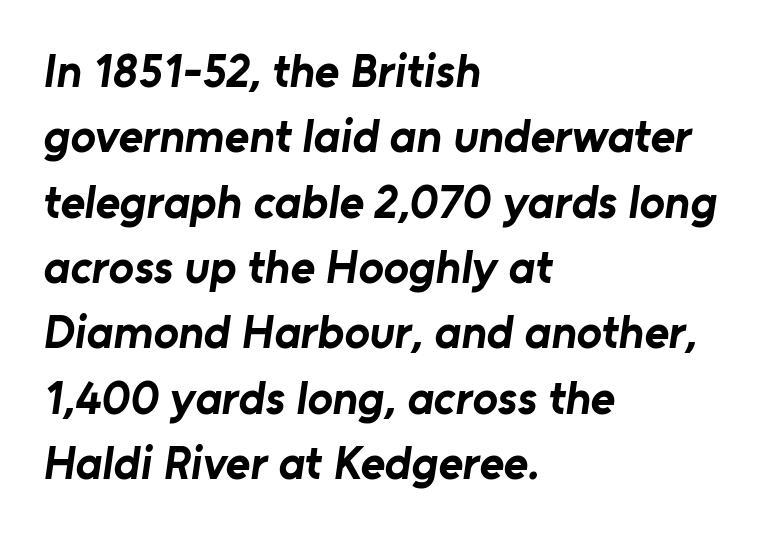
The image shows 47 px bold sans-serif type; set left-aligned, normal line spacing (1.39x), normal letter spacing, not underlined; low stroke contrast and a medium x-height.
